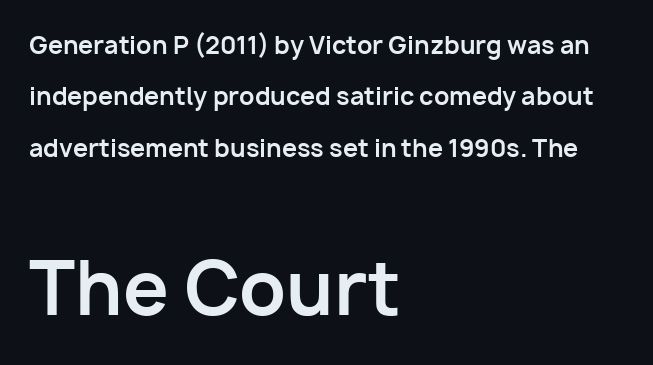
The foot of each line stays bare and open. The block sitting lower on the canvas is the one with enlarged characters. The ragged edge is on the right, which tells us the setting is flush left. The font family rendered here belongs to the sans-serif group. Ascenders rise straight up at ninety degrees. A full-strength bold gives these letters their thick strokes.
